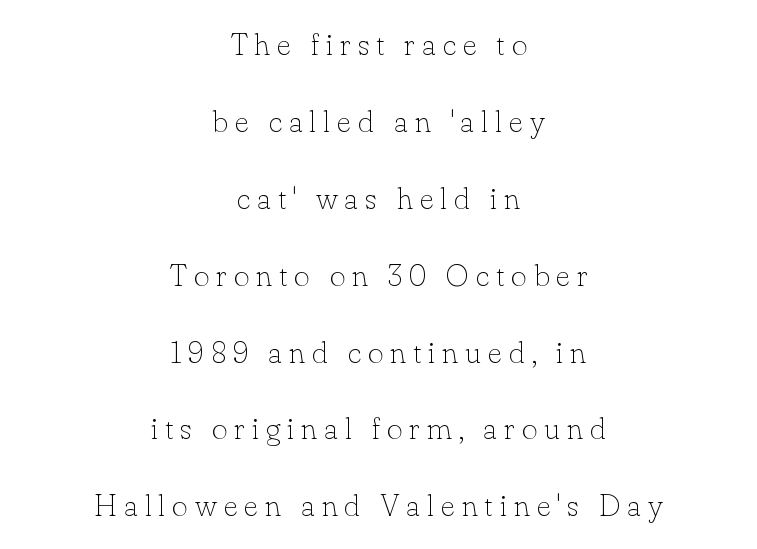
Note the varied advance widths — an 'i' is clearly narrower than an 'm'. I'd call this a serif setting — the letters wear small feet. Widely set lines give the paragraph a tall, airy silhouette. Between one letter and the next there's a generous, obvious gap. The font's upright variant was chosen for this text. Nobody drew a line under any word here.
